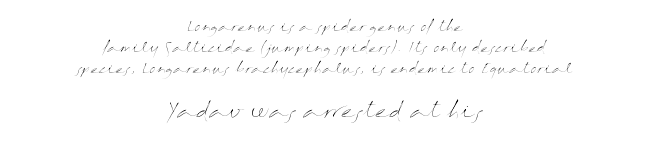
The image shows 21 px text type; set centered, normal line spacing (1.51x), normal letter spacing, not underlined; the second (bottom) block is 1.5x larger.
